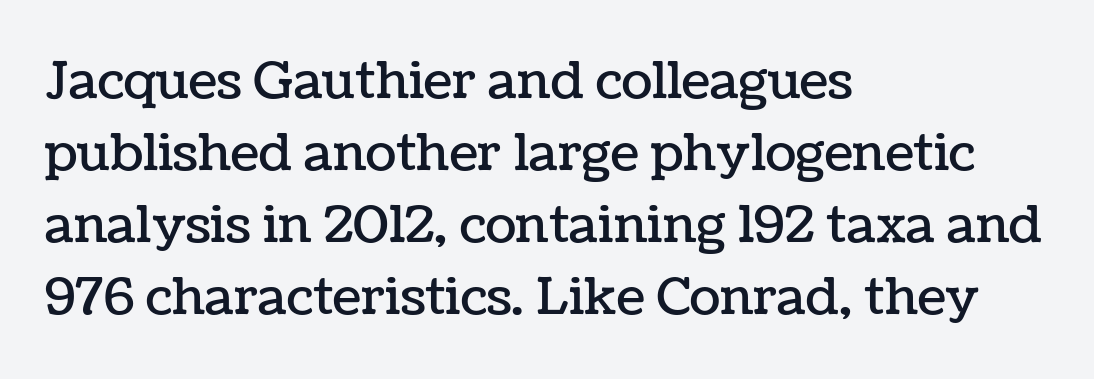
{"italic": "no", "width": "normal", "stroke_contrast": "low", "x_height": "medium", "monospaced": "no", "underline": "no", "align": "left", "line_spacing": "normal", "line_spacing_ratio": 1.41, "letter_spacing": "normal", "letter_spacing_em": 0.0, "glyph_px": 51}
